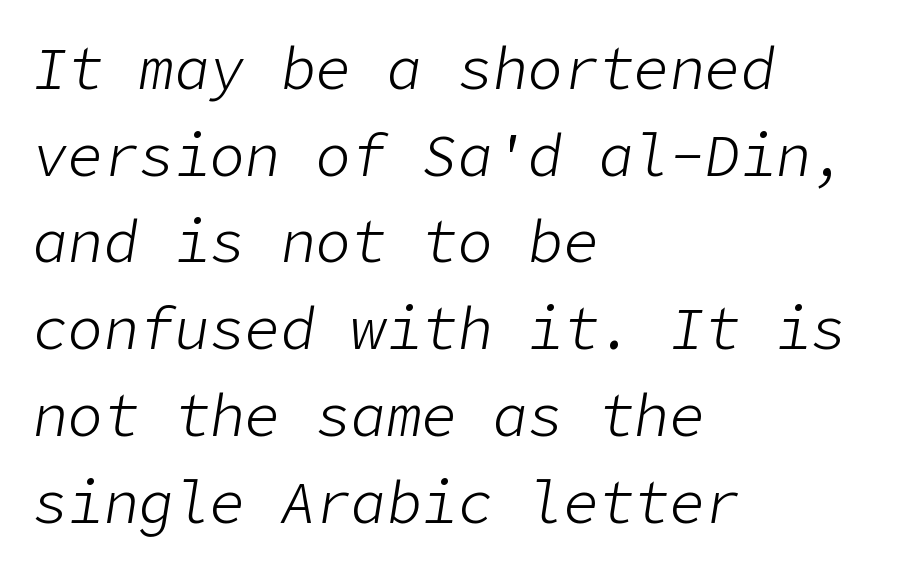
The image shows 59 px light type, italic (leaning right); set left-aligned, normal line spacing (1.47x), normal letter spacing, not underlined; low stroke contrast and a medium x-height.
